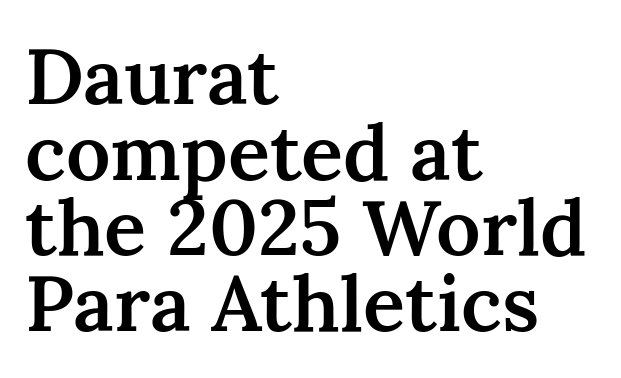
When letters stand straight like this, we call the style roman or upright. The face used here is seriffed, in the tradition of book romans. Here the glyphs are tracked normally, forming tight word shapes. Is the block centered? No — it sits flush against the left margin. Stroke thickness is moderately raised; the sample reads as semibold.
